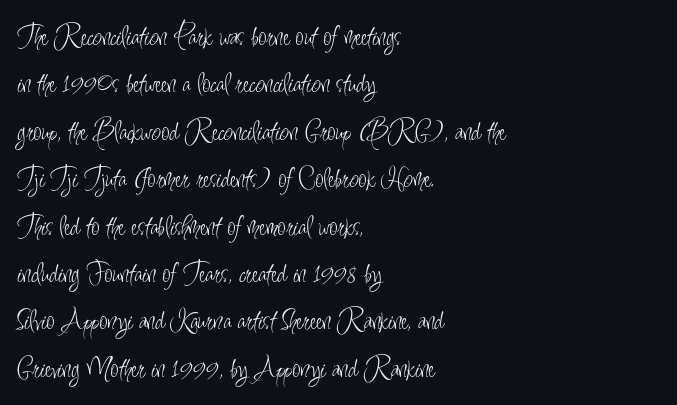
{"serif": "no", "bold": "no", "weight": "light", "width": "condensed", "stroke_contrast": "low", "x_height": "small", "monospaced": "no", "underline": "no", "align": "left", "line_spacing": "normal", "line_spacing_ratio": 1.58, "letter_spacing": "normal", "letter_spacing_em": 0.0, "glyph_px": 30}
